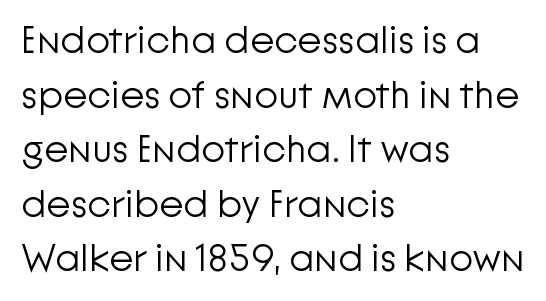
{"serif": "no", "italic": "no", "bold": "no", "weight": "light", "width": "normal", "stroke_contrast": "low", "x_height": "medium", "monospaced": "no", "underline": "no", "align": "left", "line_spacing": "normal", "line_spacing_ratio": 1.4, "letter_spacing": "normal", "letter_spacing_em": 0.0, "glyph_px": 39}
